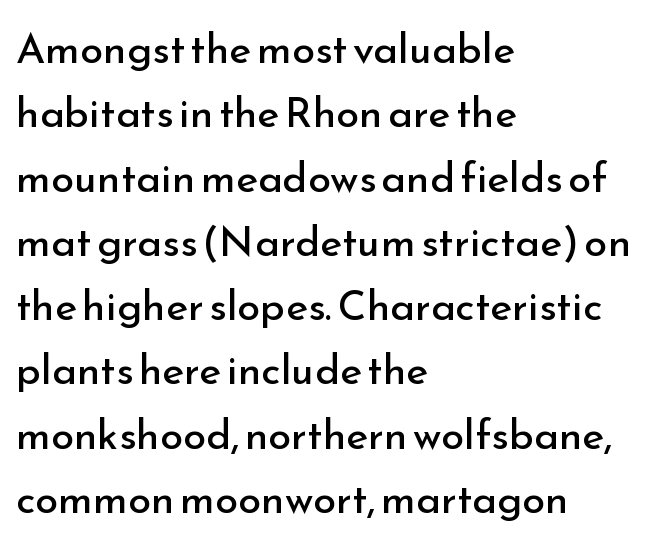
Q: Is the text bold? A: No.
Q: Is the text italic (slanted)? A: No, it is upright.
Q: Is the typeface a serif or a sans-serif typeface? A: Sans-serif.
Q: Is the text underlined? A: No.
Q: How is the paragraph aligned? A: Left-aligned.
Q: Is the spacing between letters normal or unusually wide? A: Normal.
Q: Is the spacing between lines tight, normal or loose? A: Normal.
Q: Width (condensed, normal, or wide)? A: Normal.
Q: Stroke contrast? A: Low.
Q: x-height? A: Small.
Q: Monospaced? A: No.
